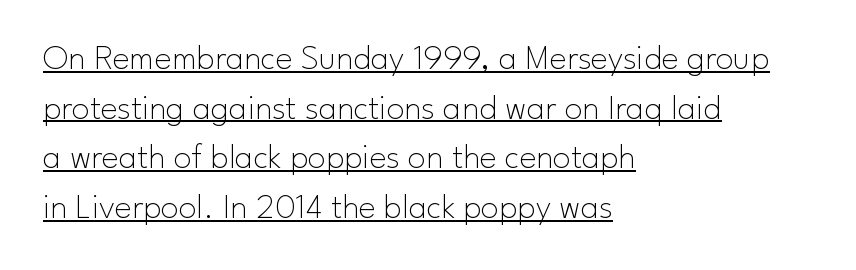
Q: Is the text bold? A: No.
Q: Is the text italic (slanted)? A: No, it is upright.
Q: Is the typeface a serif or a sans-serif typeface? A: Sans-serif.
Q: Is the text underlined? A: Yes.
Q: How is the paragraph aligned? A: Left-aligned.
Q: Is the spacing between letters normal or unusually wide? A: Normal.
Q: Is the spacing between lines tight, normal or loose? A: Normal.
Q: Width (condensed, normal, or wide)? A: Normal.
Q: Stroke contrast? A: Low.
Q: x-height? A: Small.
Q: Monospaced? A: No.
